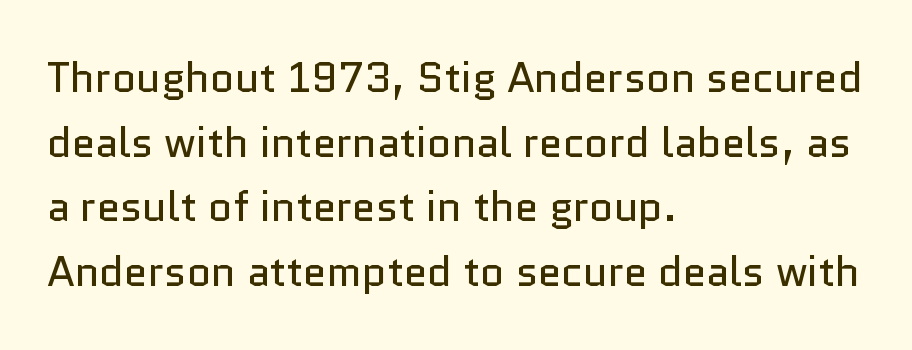
The image shows 42 px regular-weight sans-serif type, upright; set left-aligned, normal line spacing (1.54x), normal letter spacing, not underlined; low stroke contrast and a medium x-height.
